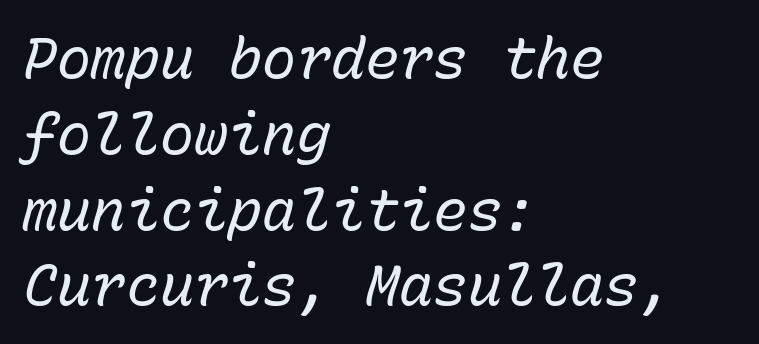
{"italic": "yes", "lean": "right", "slant_degrees": 15, "bold": "no", "weight": "regular", "width": "normal", "stroke_contrast": "low", "x_height": "medium", "monospaced": "yes", "underline": "no", "align": "left", "line_spacing": "normal", "line_spacing_ratio": 1.33, "letter_spacing": "normal", "letter_spacing_em": 0.0, "glyph_px": 57}
